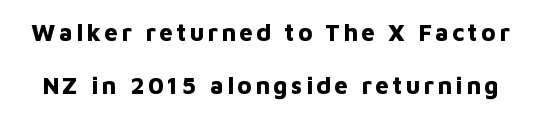
Q: Is the text bold? A: Yes.
Q: Is the text italic (slanted)? A: No, it is upright.
Q: Is the text underlined? A: No.
Q: Is the spacing between lines tight, normal or loose? A: Loose.
